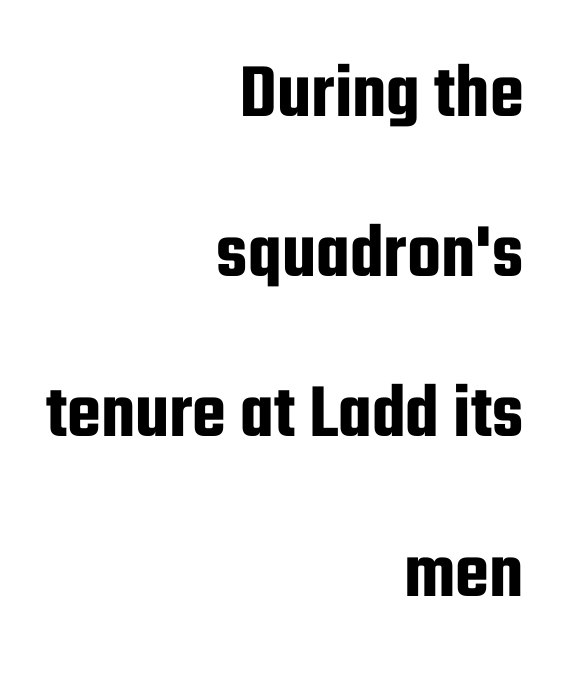
Q: Is the text italic (slanted)? A: No, it is upright.
Q: Is the typeface a serif or a sans-serif typeface? A: Sans-serif.
Q: Is the text underlined? A: No.
Q: How is the paragraph aligned? A: Right-aligned.
Q: Is the spacing between letters normal or unusually wide? A: Normal.
Q: Is the spacing between lines tight, normal or loose? A: Loose.
Q: Width (condensed, normal, or wide)? A: Condensed.
Q: Stroke contrast? A: Low.
Q: x-height? A: Medium.
Q: Monospaced? A: No.
